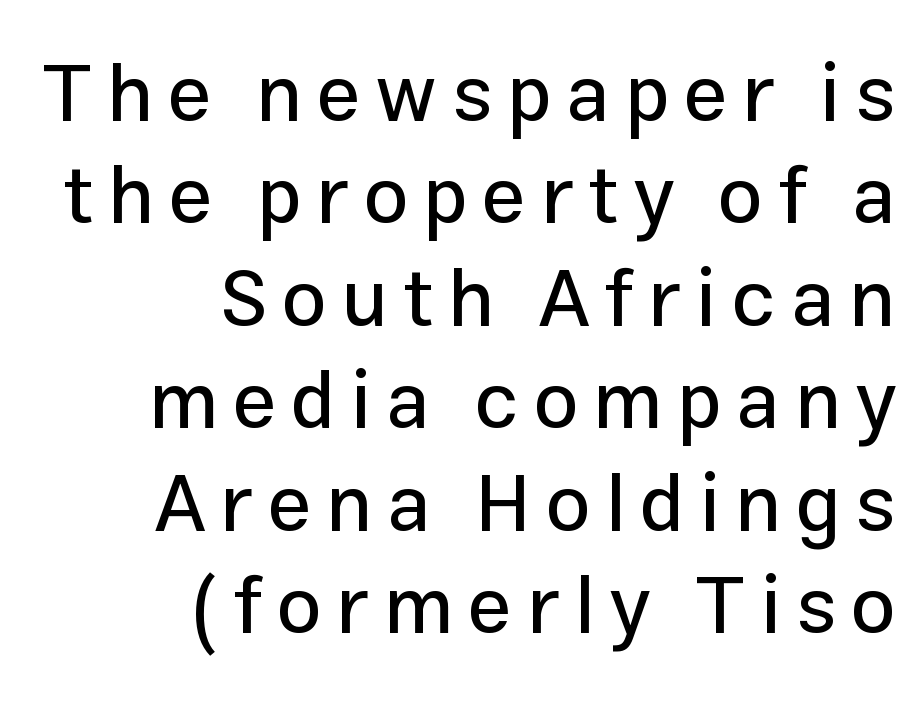
The image shows 80 px sans-serif type, upright; set right-aligned, normal line spacing (1.28x), not underlined; low stroke contrast and a medium x-height.
